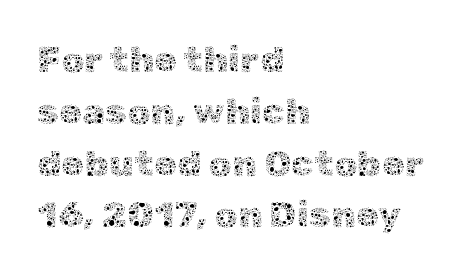
Q: Is the text bold? A: No.
Q: Is the text italic (slanted)? A: No, it is upright.
Q: Is the text underlined? A: No.
Q: How is the paragraph aligned? A: Left-aligned.
Q: Is the spacing between letters normal or unusually wide? A: Normal.
Q: Is the spacing between lines tight, normal or loose? A: Normal.
Q: Width (condensed, normal, or wide)? A: Normal.
Q: x-height? A: Medium.
Q: Monospaced? A: No.
